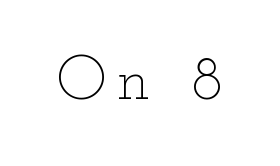
Q: Is the text bold? A: No.
Q: Is the text italic (slanted)? A: No, it is upright.
Q: Is the text underlined? A: No.
Q: Width (condensed, normal, or wide)? A: Wide.
Q: Stroke contrast? A: Low.
Q: x-height? A: Small.
Q: Monospaced? A: No.
